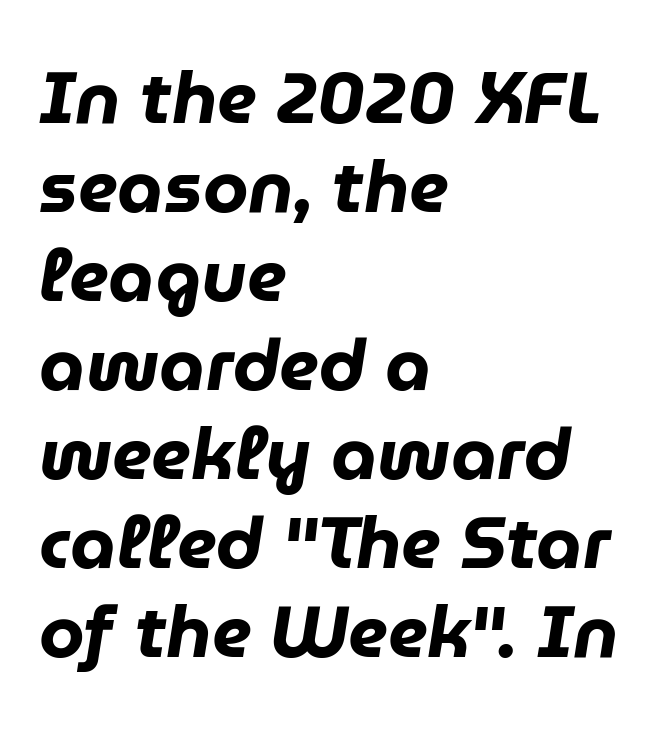
{"italic": "yes", "lean": "right", "slant_degrees": 9, "bold": "yes", "weight": "heavy", "width": "normal", "stroke_contrast": "low", "x_height": "medium", "monospaced": "no", "underline": "no", "align": "left", "line_spacing_ratio": 1.22, "letter_spacing": "normal", "letter_spacing_em": 0.0, "glyph_px": 73}
